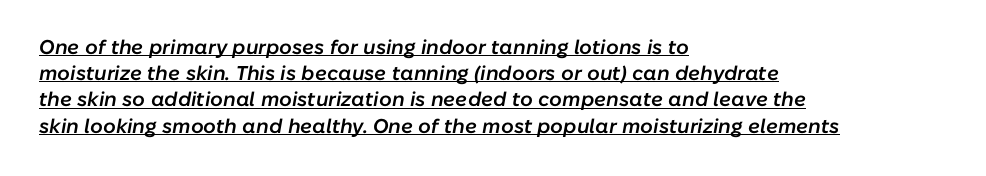
{"italic": "yes", "lean": "right", "slant_degrees": 10, "bold": "semi", "underline": "yes", "align": "left", "line_spacing": "normal", "line_spacing_ratio": 1.31, "letter_spacing": "normal", "letter_spacing_em": 0.0, "glyph_px": 20}
